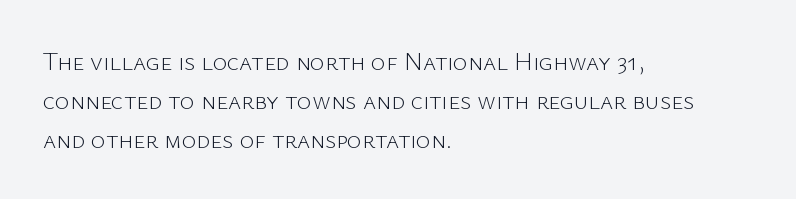
{"italic": "no", "bold": "no", "underline": "no", "align": "left", "line_spacing": "normal", "line_spacing_ratio": 1.56, "letter_spacing": "normal", "letter_spacing_em": 0.0, "glyph_px": 25}
